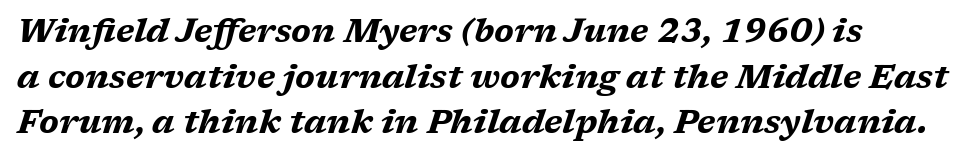
Vertical spacing — default. Clear beneath every line of the passage. These lines were composed using italics. These lines are rendered in a variable-pitch font. The type is set solid horizontally, with unmodified tracking. Bold? Absolutely — the strokes are thick and heavy.
